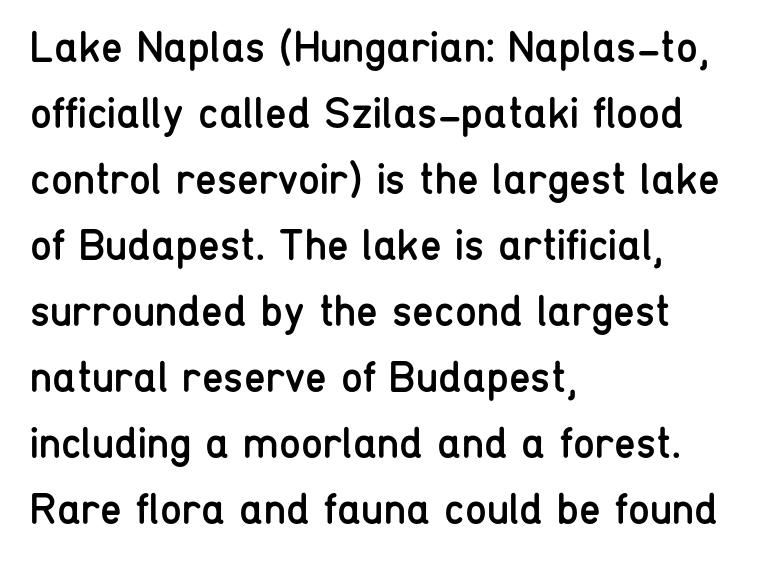
{"serif": "no", "italic": "no", "bold": "no", "weight": "regular", "width": "condensed", "stroke_contrast": "low", "x_height": "medium", "monospaced": "no", "underline": "no", "align": "left", "line_spacing": "normal", "line_spacing_ratio": 1.5, "letter_spacing": "normal", "letter_spacing_em": 0.0, "glyph_px": 44}
